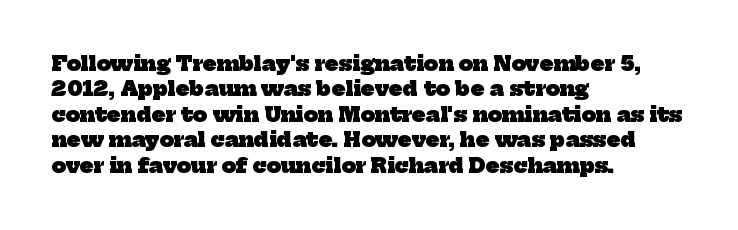
The image shows 20 px bold type; set left-aligned, normal line spacing (1.27x), normal letter spacing, not underlined.
